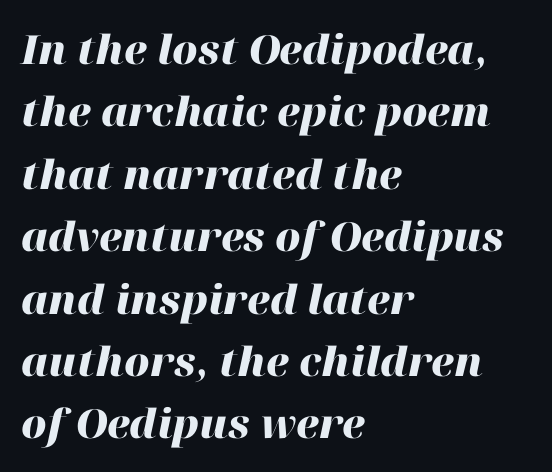
{"italic": "yes", "lean": "right", "slant_degrees": 12, "bold": "yes", "weight": "heavy", "width": "normal", "stroke_contrast": "high", "x_height": "medium", "monospaced": "no", "underline": "no", "align": "left", "line_spacing": "normal", "line_spacing_ratio": 1.56, "letter_spacing": "normal", "letter_spacing_em": 0.0, "glyph_px": 40}
